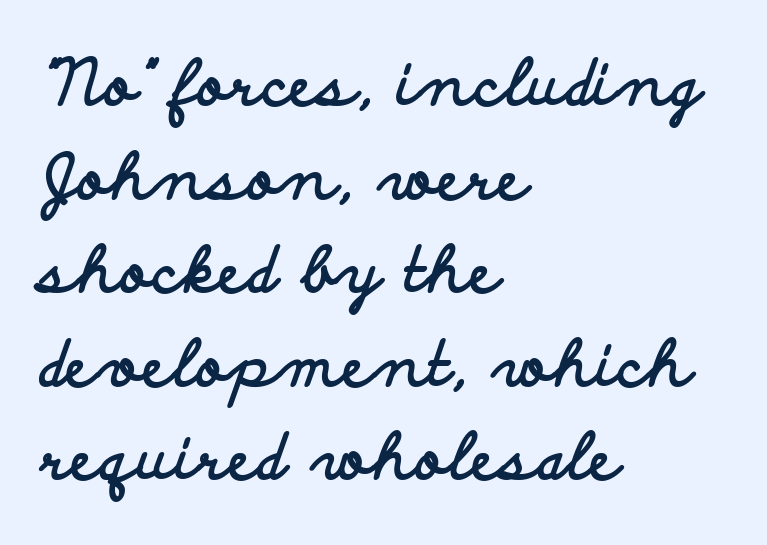
Q: Is the text bold? A: Yes.
Q: Is the text italic (slanted)? A: Yes.
Q: Is the typeface a serif or a sans-serif typeface? A: Sans-serif.
Q: Is the text underlined? A: No.
Q: How is the paragraph aligned? A: Left-aligned.
Q: Is the spacing between letters normal or unusually wide? A: Normal.
Q: Is the spacing between lines tight, normal or loose? A: Normal.
Q: Width (condensed, normal, or wide)? A: Wide.
Q: Stroke contrast? A: Low.
Q: x-height? A: Small.
Q: Monospaced? A: No.
